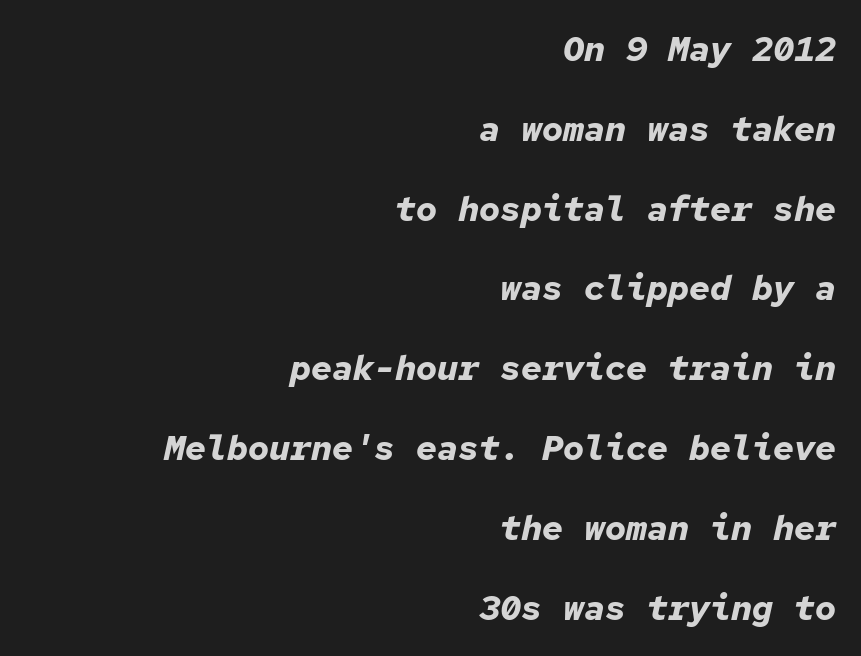
{"italic": "yes", "lean": "right", "slant_degrees": 12, "bold": "yes", "weight": "bold", "width": "normal", "stroke_contrast": "low", "x_height": "medium", "monospaced": "yes", "underline": "no", "align": "right", "line_spacing": "loose", "line_spacing_ratio": 2.28, "letter_spacing": "normal", "letter_spacing_em": 0.0, "glyph_px": 35}
